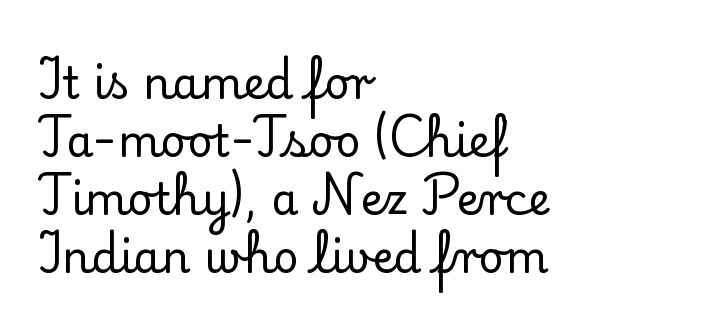
The zone under the glyphs is completely vacant. The paragraph has a hard left edge and a soft right edge. The type sits square on the baseline with zero lean. Regular leading.
